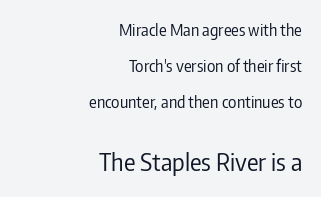
Is the type heavy? It reads as light-to-regular instead. The passage shown stacks its lines with a broad gap. The font's upright variant was chosen for this text. A clean baseline with only descenders dipping below it. The ragged edge is on the left, which tells us the setting is flush right.
